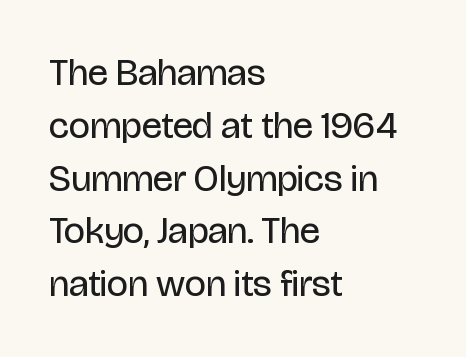
The type is set solid horizontally, with unmodified tracking. Proportional: the letters do not fall into vertical columns. Heaviness? Minimal to ordinary, like unemphasized prose. The specimen reads as upright at a glance. This rendering features lettering with no underline. Regular leading.
